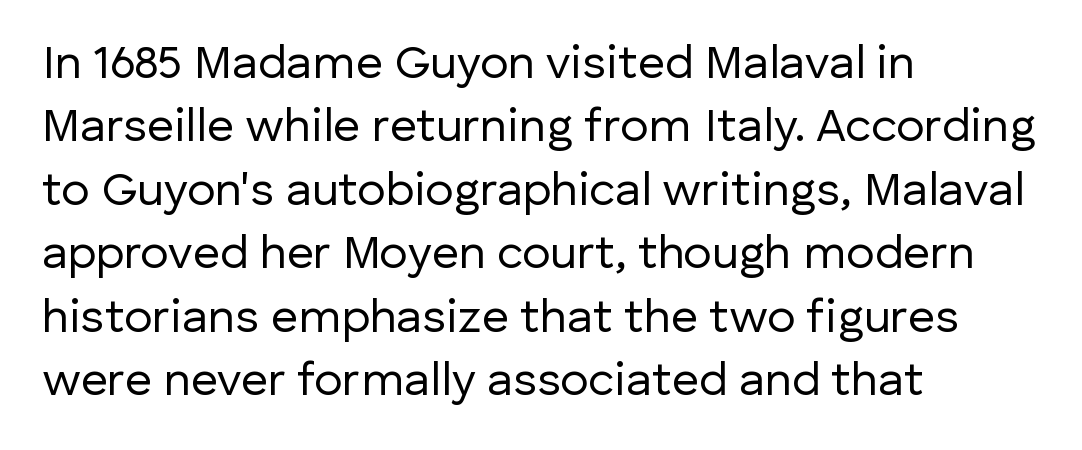
Q: Is the text bold? A: No.
Q: Is the text italic (slanted)? A: No, it is upright.
Q: Is the typeface a serif or a sans-serif typeface? A: Sans-serif.
Q: Is the text underlined? A: No.
Q: How is the paragraph aligned? A: Left-aligned.
Q: Is the spacing between letters normal or unusually wide? A: Normal.
Q: Is the spacing between lines tight, normal or loose? A: Normal.
Q: Width (condensed, normal, or wide)? A: Normal.
Q: Stroke contrast? A: Low.
Q: x-height? A: Medium.
Q: Monospaced? A: No.
